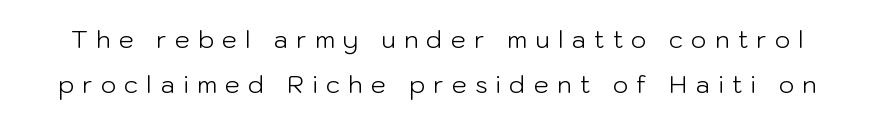
Q: Is the text bold? A: No.
Q: Is the text italic (slanted)? A: No, it is upright.
Q: Is the text underlined? A: No.
Q: Is the spacing between letters normal or unusually wide? A: Unusually wide.
